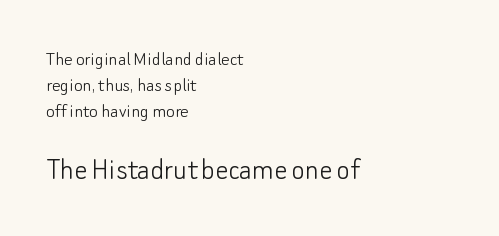
Q: Is the text bold? A: No.
Q: Is the text italic (slanted)? A: No, it is upright.
Q: Is the typeface a serif or a sans-serif typeface? A: Sans-serif.
Q: Is the text underlined? A: No.
Q: How is the paragraph aligned? A: Left-aligned.
Q: Is the spacing between letters normal or unusually wide? A: Normal.
Q: Is the spacing between lines tight, normal or loose? A: Normal.
Q: Which block of text is set in a larger size, the first (top) or the second (bottom)? A: The second (bottom) one.
Q: Width (condensed, normal, or wide)? A: Normal.
Q: Stroke contrast? A: Low.
Q: x-height? A: Small.
Q: Monospaced? A: No.
